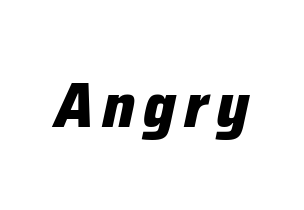
The image shows 63 px heavy type, italic (leaning right); set not underlined; low stroke contrast and a medium x-height.
